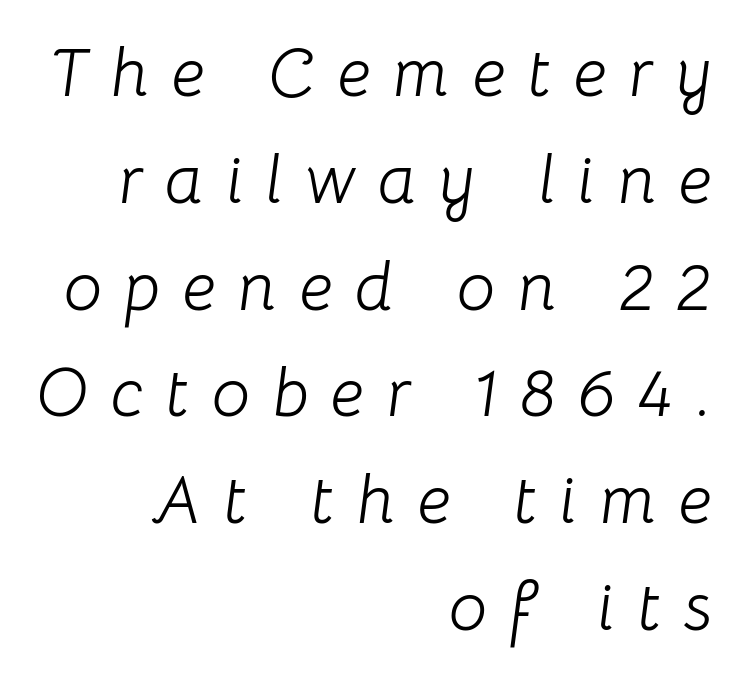
{"italic": "yes", "lean": "right", "slant_degrees": 8, "bold": "no", "weight": "light", "width": "normal", "stroke_contrast": "low", "x_height": "medium", "monospaced": "no", "underline": "no", "align": "right", "line_spacing": "normal", "line_spacing_ratio": 1.57, "letter_spacing": "wide", "letter_spacing_em": 0.33, "glyph_px": 68}
